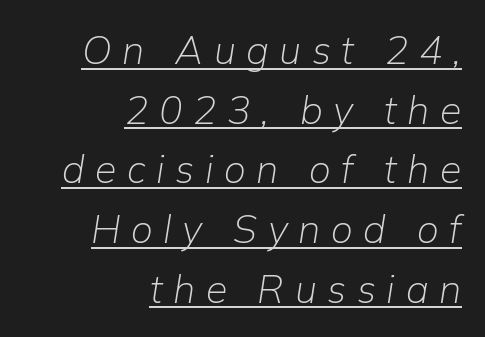
Is this a fixed-width face? No — the glyphs have proportional, varying widths. These lines have a slow, spaced-out rhythm from letter to letter. Emphasis-style slanted type is in use. Unbolded letterforms with no extra heft. This is underlined copy, the kind a proofreader might mark for attention. Right-aligned paragraph, ragged on the left.
